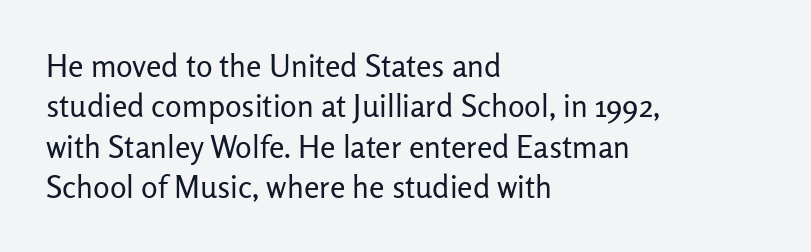
Q: Is the text bold? A: No.
Q: Is the text italic (slanted)? A: No, it is upright.
Q: Is the typeface a serif or a sans-serif typeface? A: Sans-serif.
Q: Is the text underlined? A: No.
Q: How is the paragraph aligned? A: Left-aligned.
Q: Is the spacing between letters normal or unusually wide? A: Normal.
Q: Is the spacing between lines tight, normal or loose? A: Normal.
Q: Width (condensed, normal, or wide)? A: Normal.
Q: Stroke contrast? A: Low.
Q: x-height? A: Medium.
Q: Monospaced? A: No.
